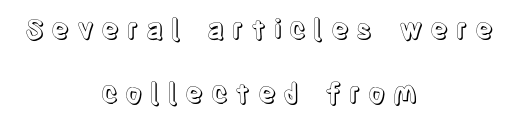
The image shows 27 px text type, upright; set centered, loose line spacing (2.38x), unusually wide letter spacing (+0.26 em), not underlined.
